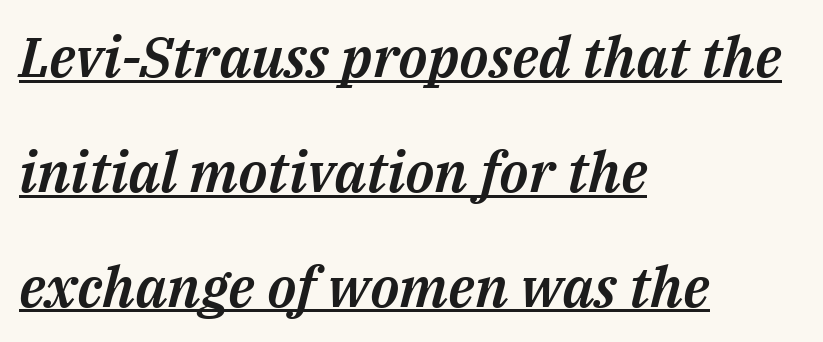
Q: Is the text italic (slanted)? A: Yes, it leans right by about 14 degrees.
Q: Is the text underlined? A: Yes.
Q: How is the paragraph aligned? A: Left-aligned.
Q: Is the spacing between letters normal or unusually wide? A: Normal.
Q: Is the spacing between lines tight, normal or loose? A: Loose.
Q: Width (condensed, normal, or wide)? A: Normal.
Q: Stroke contrast? A: Medium.
Q: x-height? A: Medium.
Q: Monospaced? A: No.
